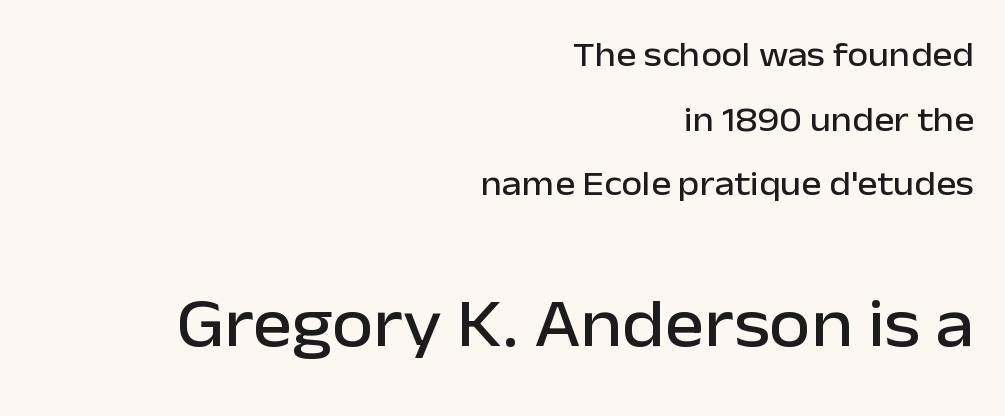
Q: Is the text italic (slanted)? A: No, it is upright.
Q: Is the typeface a serif or a sans-serif typeface? A: Sans-serif.
Q: Is the text underlined? A: No.
Q: How is the paragraph aligned? A: Right-aligned.
Q: Is the spacing between letters normal or unusually wide? A: Normal.
Q: Is the spacing between lines tight, normal or loose? A: Loose.
Q: Which block of text is set in a larger size, the first (top) or the second (bottom)? A: The second (bottom) one.
Q: Width (condensed, normal, or wide)? A: Normal.
Q: Stroke contrast? A: Low.
Q: x-height? A: Medium.
Q: Monospaced? A: No.
